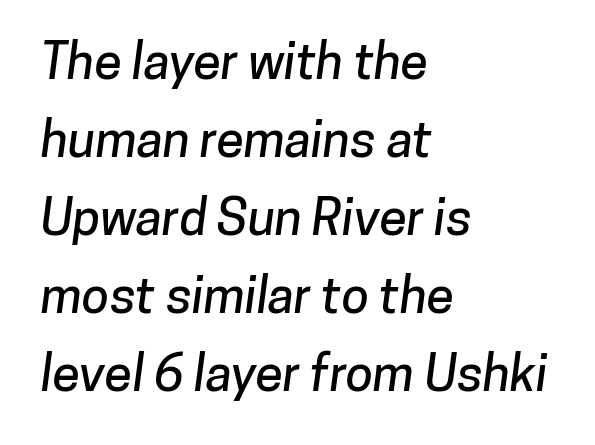
Q: Is the typeface a serif or a sans-serif typeface? A: Sans-serif.
Q: Is the text underlined? A: No.
Q: How is the paragraph aligned? A: Left-aligned.
Q: Is the spacing between letters normal or unusually wide? A: Normal.
Q: Is the spacing between lines tight, normal or loose? A: Normal.
Q: Width (condensed, normal, or wide)? A: Normal.
Q: Stroke contrast? A: Low.
Q: x-height? A: Medium.
Q: Monospaced? A: No.
